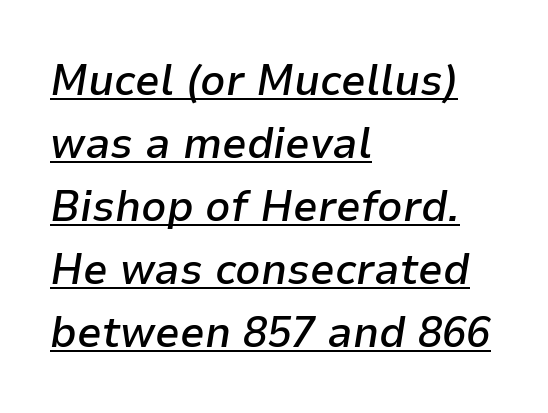
Where is the straight margin? On the left. Quick note: underline on. No extra tracking has been applied to these lines. This sample has the flowing, uneven cadence of proportional lettering.
